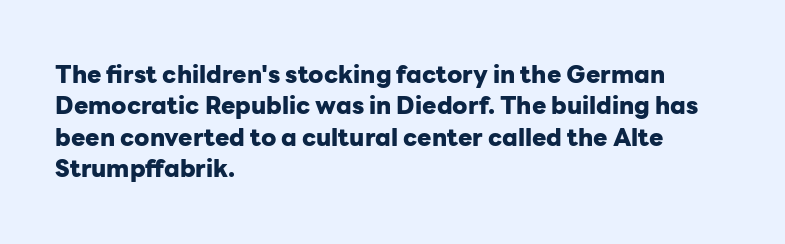
Q: Is the text bold? A: Yes.
Q: Is the text italic (slanted)? A: No, it is upright.
Q: Is the text underlined? A: No.
Q: How is the paragraph aligned? A: Left-aligned.
Q: Is the spacing between letters normal or unusually wide? A: Normal.
Q: Is the spacing between lines tight, normal or loose? A: Normal.
